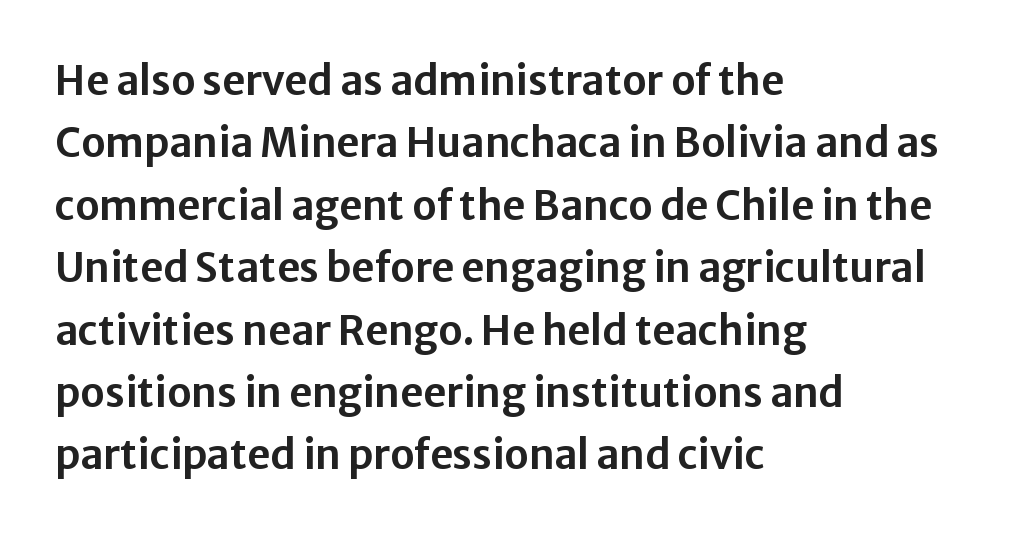
{"serif": "no", "italic": "no", "width": "normal", "stroke_contrast": "low", "x_height": "medium", "monospaced": "no", "underline": "no", "align": "left", "line_spacing": "normal", "line_spacing_ratio": 1.56, "letter_spacing": "normal", "letter_spacing_em": 0.0, "glyph_px": 40}
